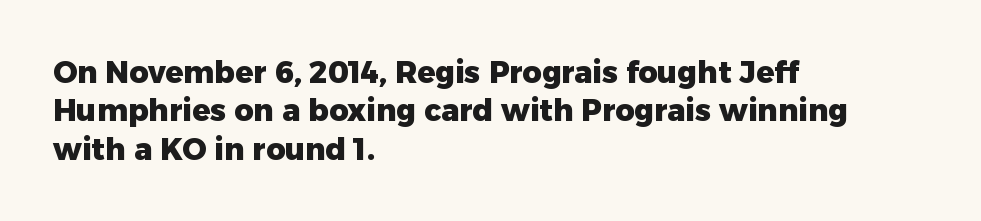
Q: Is the text bold? A: Yes.
Q: Is the text italic (slanted)? A: No, it is upright.
Q: Is the typeface a serif or a sans-serif typeface? A: Sans-serif.
Q: Is the text underlined? A: No.
Q: How is the paragraph aligned? A: Left-aligned.
Q: Is the spacing between letters normal or unusually wide? A: Normal.
Q: Is the spacing between lines tight, normal or loose? A: Normal.
Q: Width (condensed, normal, or wide)? A: Normal.
Q: Stroke contrast? A: Low.
Q: x-height? A: Medium.
Q: Monospaced? A: No.
